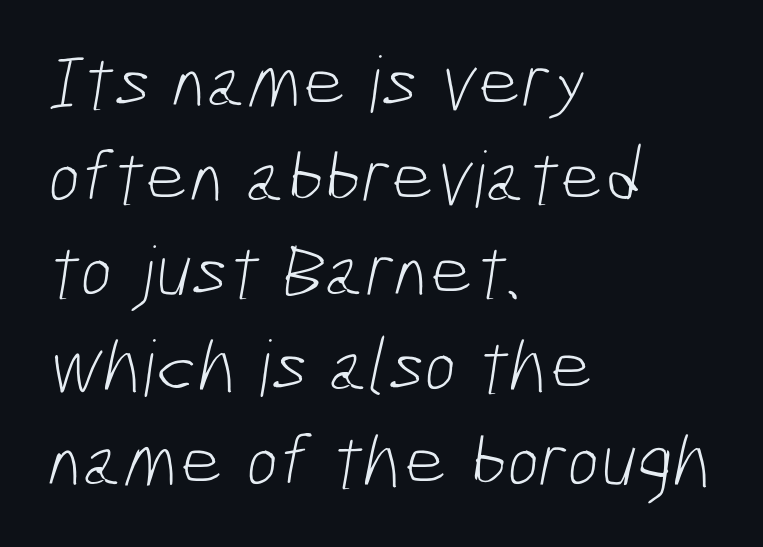
The paragraph shown leans on its left margin. This rendering employs a face without finishing strokes, i.e., a sans-serif. Stroke thickness stays within the range of a standard reading face or lighter. Observe the ordinary spacing: letters are neighbours, not strangers.
